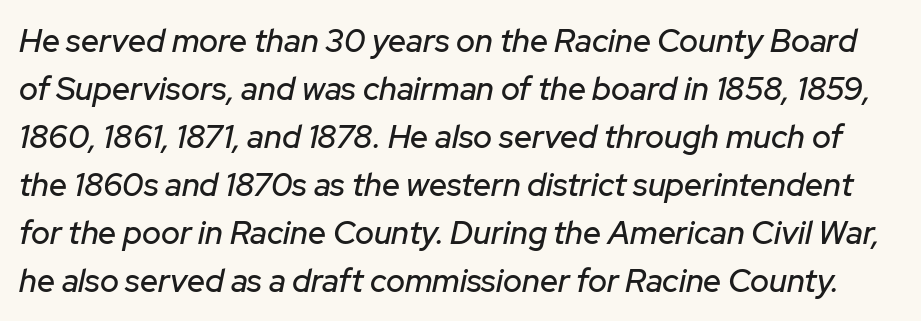
Q: Is the text italic (slanted)? A: Yes, it leans right by about 12 degrees.
Q: Is the text underlined? A: No.
Q: Is the spacing between letters normal or unusually wide? A: Normal.
Q: Is the spacing between lines tight, normal or loose? A: Normal.
Q: Width (condensed, normal, or wide)? A: Normal.
Q: Stroke contrast? A: Low.
Q: x-height? A: Medium.
Q: Monospaced? A: No.
